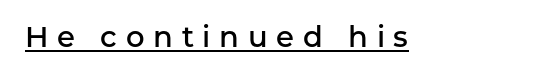
The image shows 29 px semibold sans-serif type, upright; set unusually wide letter spacing (+0.3 em), underlined; low stroke contrast and a medium x-height.
